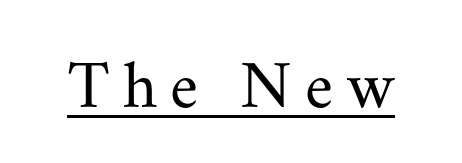
Proportional: the letters do not fall into vertical columns. Underlined type. Bold? No — there's no thickening of the strokes. The type family on display is of the serif kind.
